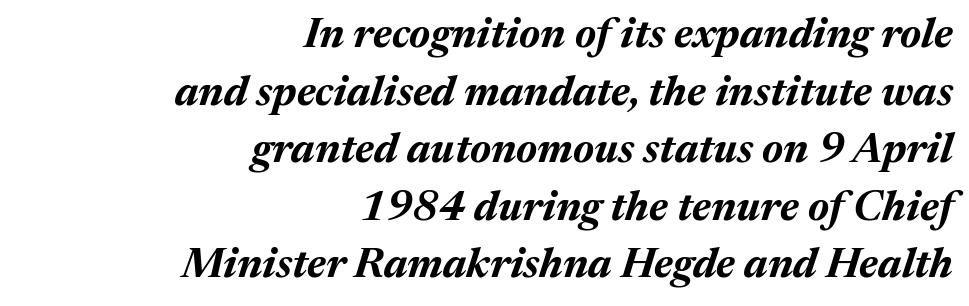
The image shows 42 px bold type, italic (leaning right); set right-aligned, normal line spacing (1.37x), normal letter spacing, not underlined; medium stroke contrast and a medium x-height.
